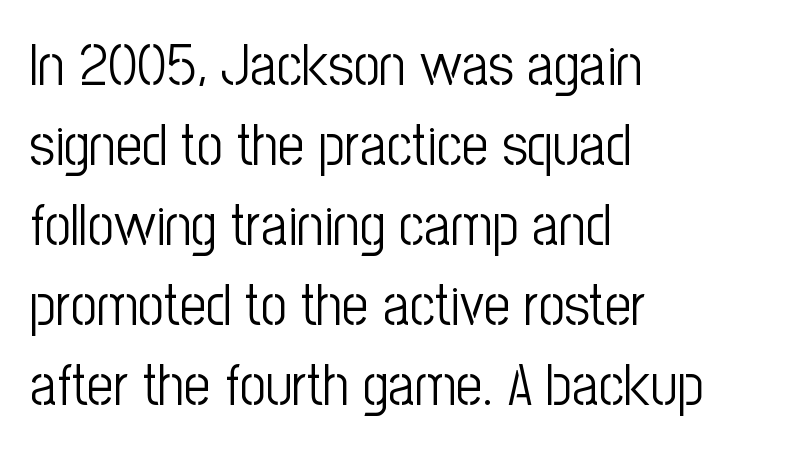
Each letter's strokes conclude bluntly, with no projecting serifs. Stems and bowls with no extra thickness — not bold. The strip under each line holds only bare page. The lines are quadded left. Notice how descenders clear the ascenders below comfortably — that's standard leading.
